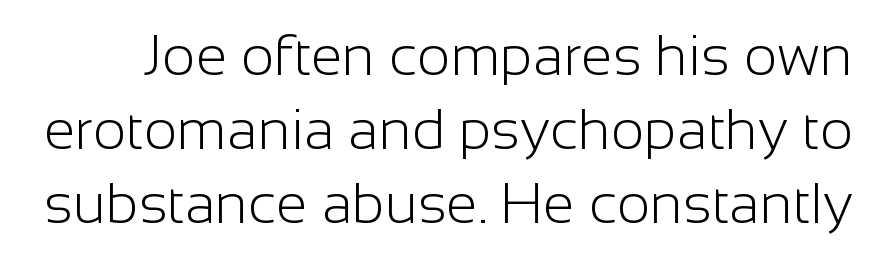
Q: Is the text bold? A: No.
Q: Is the text italic (slanted)? A: No, it is upright.
Q: Is the typeface a serif or a sans-serif typeface? A: Sans-serif.
Q: Is the text underlined? A: No.
Q: Is the spacing between letters normal or unusually wide? A: Normal.
Q: Is the spacing between lines tight, normal or loose? A: Normal.
Q: Width (condensed, normal, or wide)? A: Normal.
Q: Stroke contrast? A: Low.
Q: x-height? A: Medium.
Q: Monospaced? A: No.
